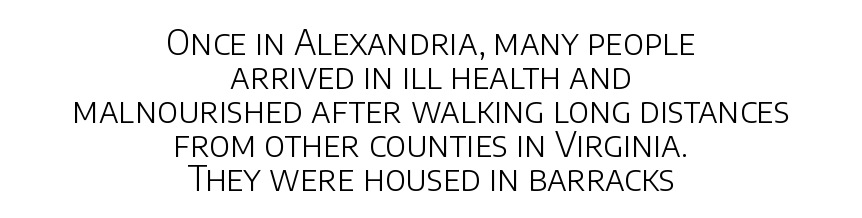
The image shows 34 px light sans-serif type, upright; set centered, tight line spacing (1.0x), normal letter spacing, not underlined; low stroke contrast and a large x-height.
